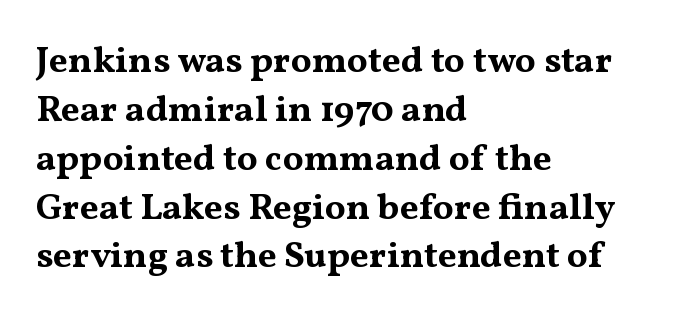
This is serif lettering, the kind often seen in printed books. Does the weight exceed regular? Yes, all the way to bold. Alignment: flush left. Leading matches the norm, producing a regular column. Nope, not italic — everything's standing straight. A typesetter would call this proportional, since set widths differ per character.
